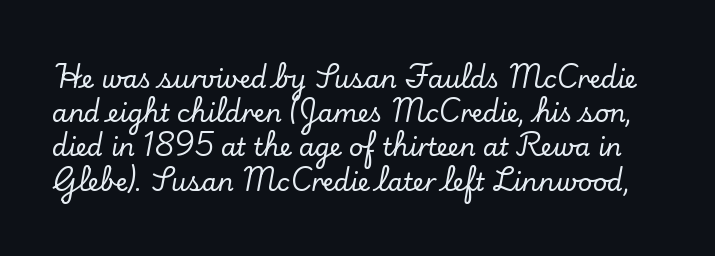
Q: Is the text italic (slanted)? A: Yes.
Q: Is the text underlined? A: No.
Q: Is the spacing between letters normal or unusually wide? A: Normal.
Q: Is the spacing between lines tight, normal or loose? A: Normal.
